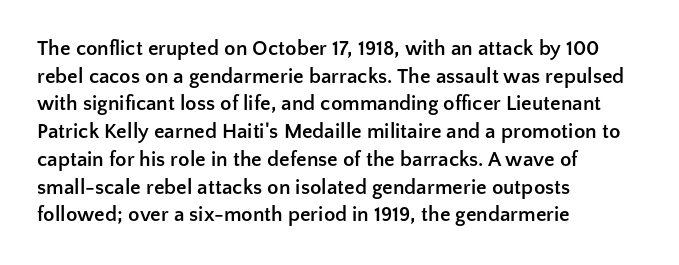
It's the straight-up-and-down kind of type. The words here are not underlined. Summary of vertical rhythm: regular, with standard interline spacing. Alignment: flush left. The rendering keeps characters at their native spacing.
